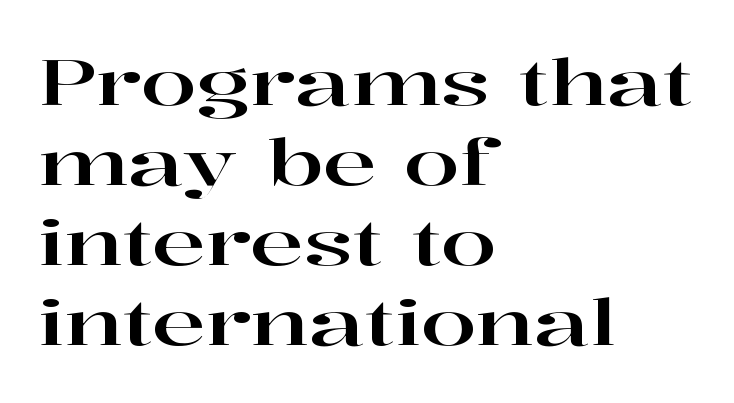
A serif font was chosen for this passage. Notice how the passage keeps a crisp vertical edge on the left only. This is roman type, the default non-slanted kind. There is no visible air inserted between adjacent glyphs.
